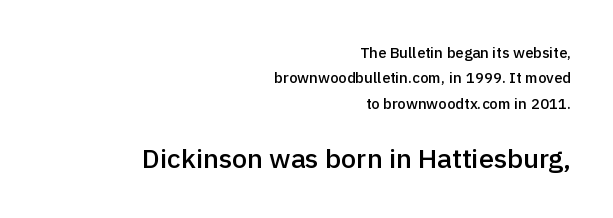
{"italic": "no", "bold": "semi", "underline": "no", "align": "right", "line_spacing": "normal", "line_spacing_ratio": 1.69, "letter_spacing": "normal", "letter_spacing_em": 0.0, "larger_block": "second", "size_ratio": 1.8, "glyph_px": 27}
